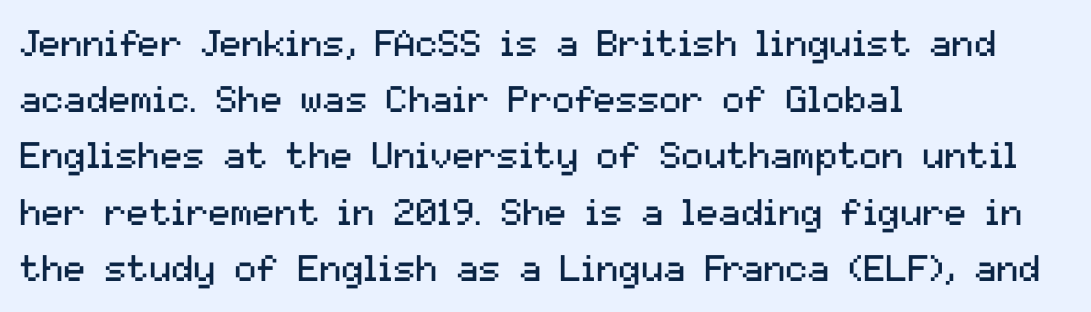
Q: Is the text bold? A: No.
Q: Is the text italic (slanted)? A: No, it is upright.
Q: Is the typeface a serif or a sans-serif typeface? A: Sans-serif.
Q: Is the text underlined? A: No.
Q: How is the paragraph aligned? A: Left-aligned.
Q: Is the spacing between letters normal or unusually wide? A: Normal.
Q: Is the spacing between lines tight, normal or loose? A: Normal.
Q: Width (condensed, normal, or wide)? A: Normal.
Q: Stroke contrast? A: Medium.
Q: x-height? A: Medium.
Q: Monospaced? A: No.
